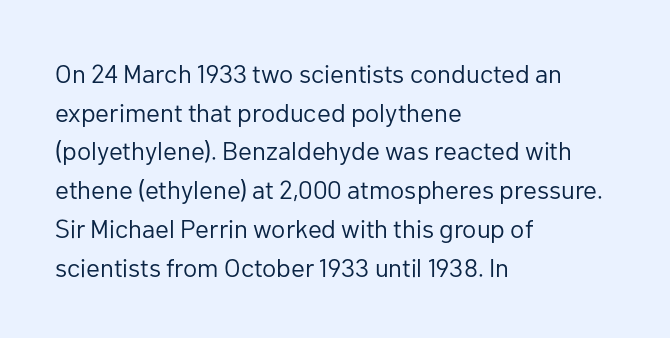
Q: Is the text bold? A: No.
Q: Is the text italic (slanted)? A: No, it is upright.
Q: Is the text underlined? A: No.
Q: How is the paragraph aligned? A: Left-aligned.
Q: Is the spacing between letters normal or unusually wide? A: Normal.
Q: Is the spacing between lines tight, normal or loose? A: Normal.
